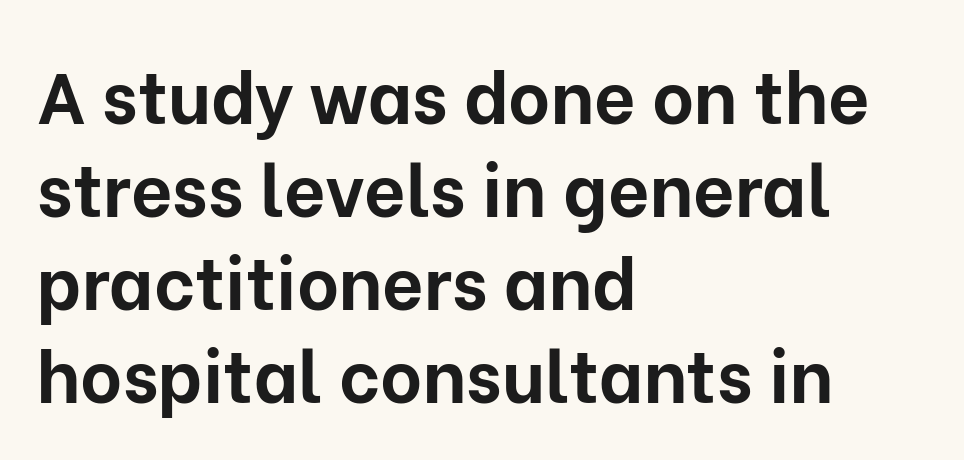
{"serif": "no", "italic": "no", "bold": "yes", "weight": "bold", "width": "normal", "stroke_contrast": "low", "x_height": "medium", "monospaced": "no", "underline": "no", "align": "left", "line_spacing": "normal", "line_spacing_ratio": 1.29, "letter_spacing": "normal", "letter_spacing_em": 0.0, "glyph_px": 72}
